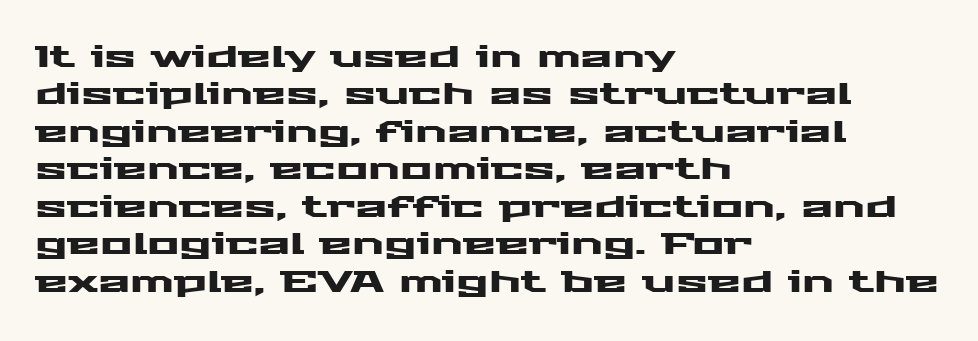
The vertical gap from one line to the next is medium. Every stem runs plumb, perpendicular to the baseline. Where is the straight margin? On the left. Inter-character spacing is left at the font's built-in metrics. Any mark beneath the type? The region is blank. Nothing sits at the stroke ends, so this counts as sans-serif.
